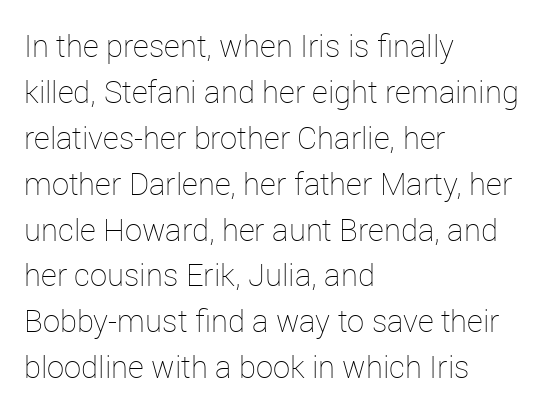
Q: Is the text bold? A: No.
Q: Is the text italic (slanted)? A: No, it is upright.
Q: Is the text underlined? A: No.
Q: How is the paragraph aligned? A: Left-aligned.
Q: Is the spacing between letters normal or unusually wide? A: Normal.
Q: Is the spacing between lines tight, normal or loose? A: Normal.
Q: Width (condensed, normal, or wide)? A: Normal.
Q: Stroke contrast? A: Low.
Q: x-height? A: Medium.
Q: Monospaced? A: No.
